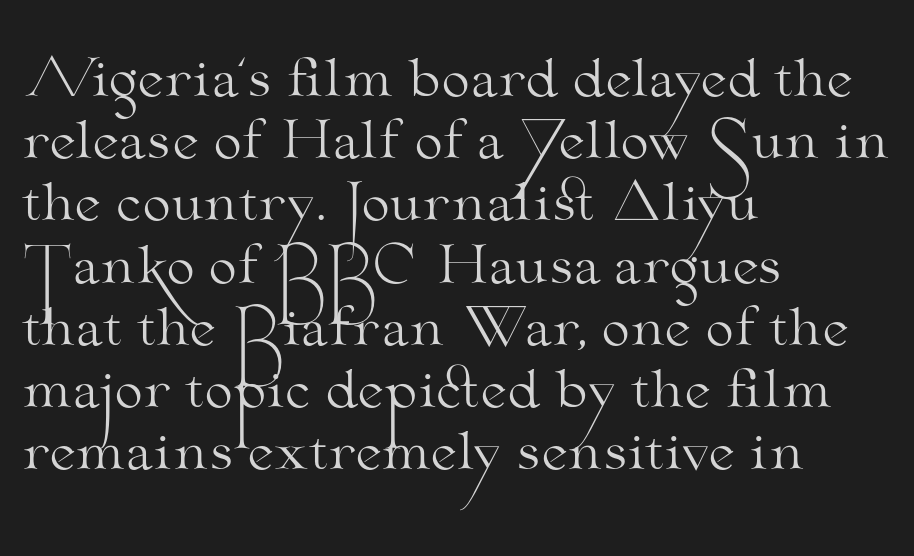
Vertical stems look standard width or narrower in stroke. Think of a printed novel: that variable character pitch is what you see here. You can tell from the footed stems that serif type was used. Which margin do the lines hug? The left one — the right edge is uneven. Glance below the letters and you will spot only blank space. This rendering leaves character spacing at its baseline value.
